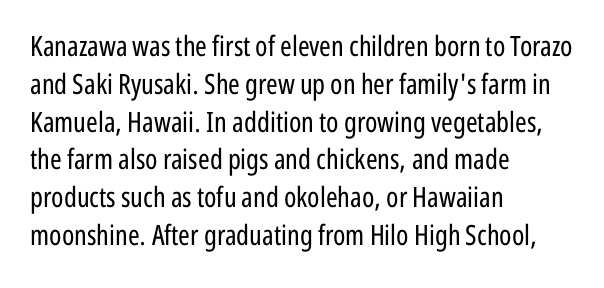
Summary of vertical rhythm: regular, with standard interline spacing. Look at the bottom of the vertical strokes: they stop flat, with no serifs. Summary of weight: not heavy and not bold. The face used here is proportionally spaced, like ordinary book or web type. Honestly, the letter spacing is just normal — you wouldn't notice it. All the whitespace from short lines collects on the right.
